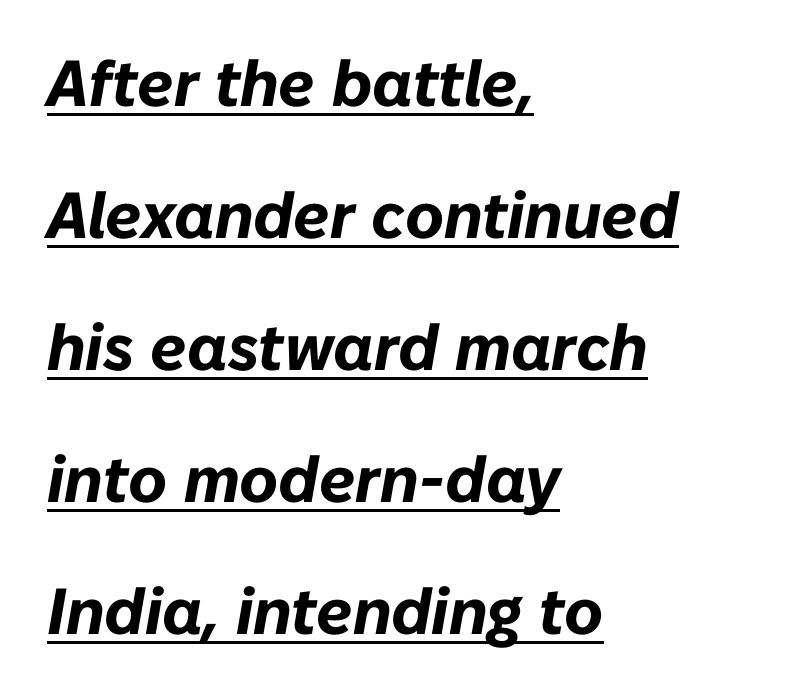
The passage shown has conventional tracking throughout. Notice how the passage keeps a crisp vertical edge on the left only. The words here are underlined. Italic: yes, the glyphs are oblique. The face used here is proportionally spaced, like ordinary book or web type.
